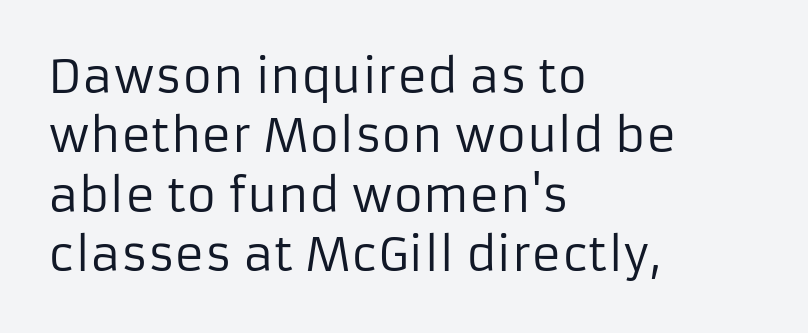
Observe the ordinary spacing: letters are neighbours, not strangers. What kind of face is this? One without serifs — a sans. This rendering features lettering with no underline. Posture: upright roman.
